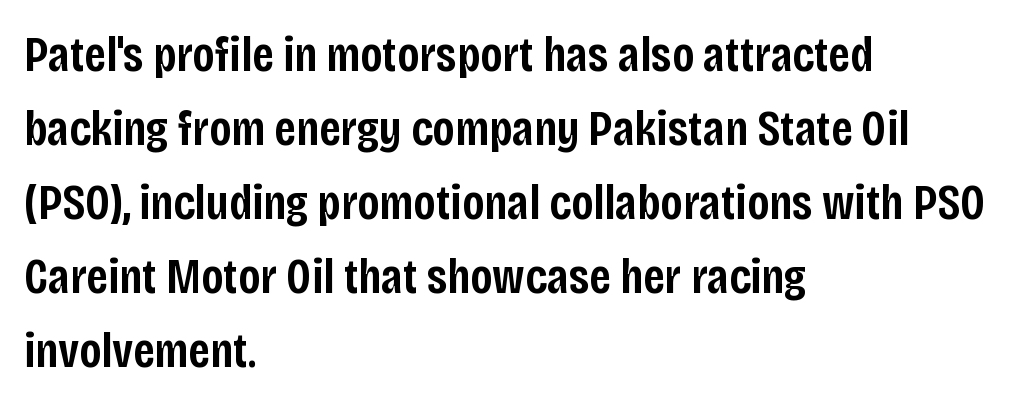
{"serif": "no", "italic": "no", "bold": "semi", "weight": "semibold", "width": "condensed", "stroke_contrast": "low", "x_height": "large", "monospaced": "no", "underline": "no", "align": "left", "line_spacing": "normal", "line_spacing_ratio": 1.48, "letter_spacing": "normal", "letter_spacing_em": 0.0, "glyph_px": 50}
